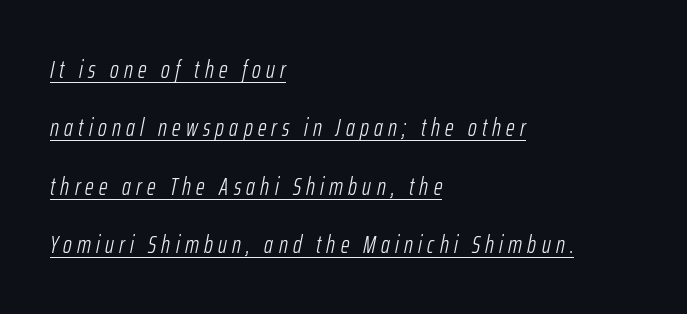
Observe the lean: these are italic letterforms. Notice the wide empty band between every row — that's loose leading. Spacing between characters has been opened up far beyond the box default. Caption: lettering with a line underneath. If you drew a ruler down the left edge, every line would touch it.
